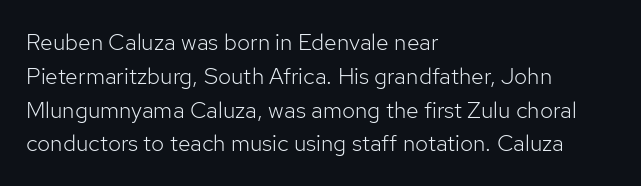
The image shows 23 px text type, upright; set left-aligned, normal line spacing (1.47x), normal letter spacing, not underlined.
